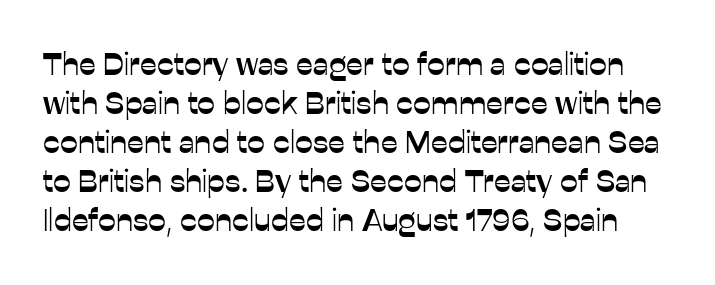
Q: Is the text italic (slanted)? A: No, it is upright.
Q: Is the typeface a serif or a sans-serif typeface? A: Sans-serif.
Q: Is the text underlined? A: No.
Q: Is the spacing between letters normal or unusually wide? A: Normal.
Q: Width (condensed, normal, or wide)? A: Normal.
Q: Stroke contrast? A: Low.
Q: x-height? A: Medium.
Q: Monospaced? A: No.
